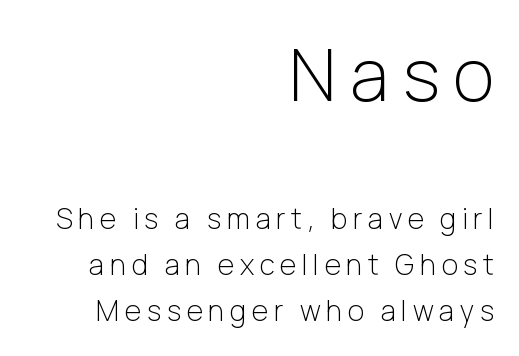
Q: Is the text bold? A: No.
Q: Is the text italic (slanted)? A: No, it is upright.
Q: Is the typeface a serif or a sans-serif typeface? A: Sans-serif.
Q: Is the text underlined? A: No.
Q: How is the paragraph aligned? A: Right-aligned.
Q: Is the spacing between letters normal or unusually wide? A: Unusually wide.
Q: Is the spacing between lines tight, normal or loose? A: Normal.
Q: Which block of text is set in a larger size, the first (top) or the second (bottom)? A: The first (top) one.
Q: Width (condensed, normal, or wide)? A: Normal.
Q: Stroke contrast? A: Low.
Q: x-height? A: Medium.
Q: Monospaced? A: No.
